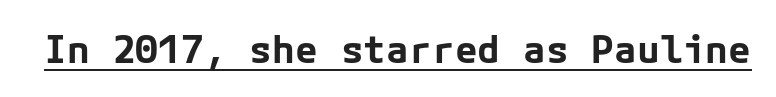
Q: Is the text bold? A: Yes.
Q: Is the text italic (slanted)? A: No, it is upright.
Q: Is the typeface a serif or a sans-serif typeface? A: Sans-serif.
Q: Is the text underlined? A: Yes.
Q: Is the spacing between letters normal or unusually wide? A: Normal.
Q: Width (condensed, normal, or wide)? A: Normal.
Q: Stroke contrast? A: Low.
Q: x-height? A: Medium.
